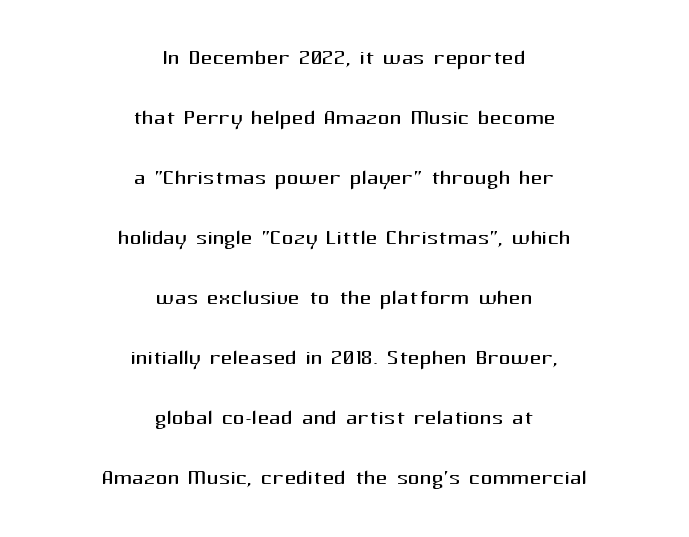
This is not heavy type; no bold has been used. Descenders are the only things crossing below the line. Compared with typical paragraphs, the rows here are farther apart. Is this a fixed-width face? No — the glyphs have proportional, varying widths.
